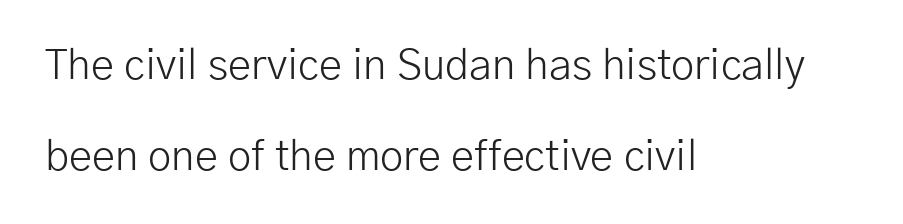
The image shows 42 px light sans-serif type, upright; set left-aligned, loose line spacing (2.16x), normal letter spacing, not underlined; low stroke contrast and a medium x-height.
